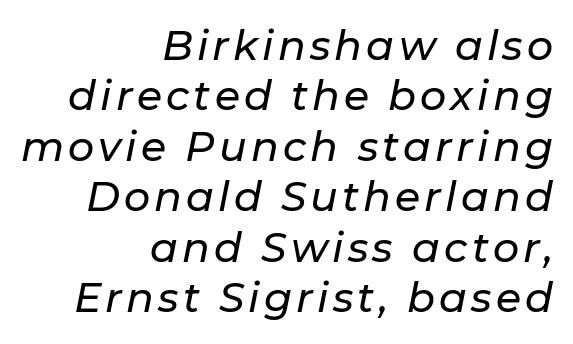
The image shows 41 px text type, italic (leaning right); set right-aligned, line spacing 1.23x, not underlined; low stroke contrast and a medium x-height.
